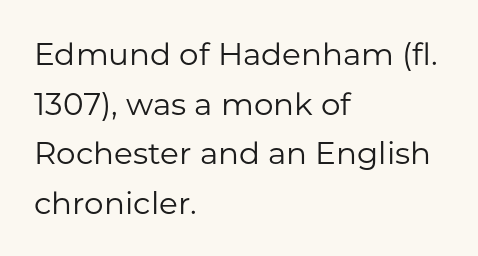
This is sans-serif lettering, the kind often seen on screens and signage. The letters advance in unequal steps, a hallmark of proportional type. Honestly, there is no underline to notice here at all. The space between consecutive lines is moderate.
